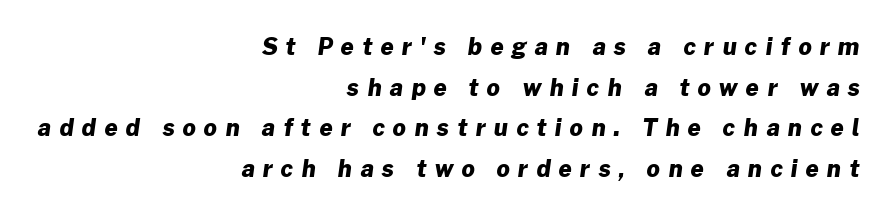
Q: Is the text bold? A: Yes.
Q: Is the text underlined? A: No.
Q: How is the paragraph aligned? A: Right-aligned.
Q: Is the spacing between letters normal or unusually wide? A: Unusually wide.
